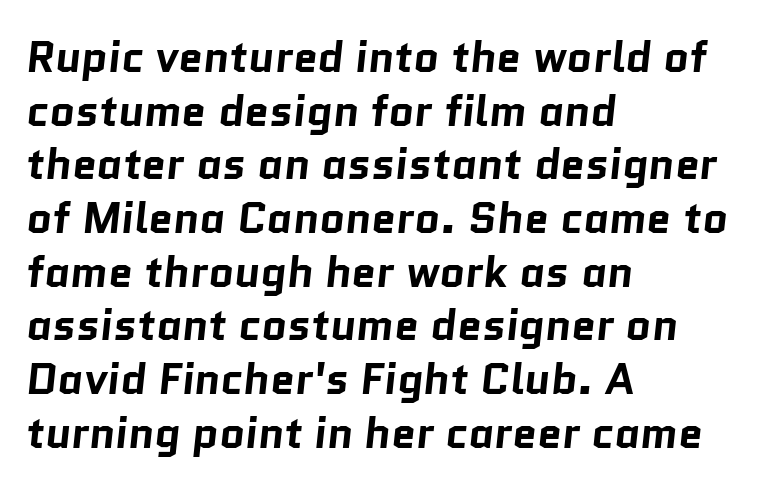
The image shows 44 px bold sans-serif type; set left-aligned, line spacing 1.22x, normal letter spacing, not underlined; low stroke contrast and a medium x-height.
